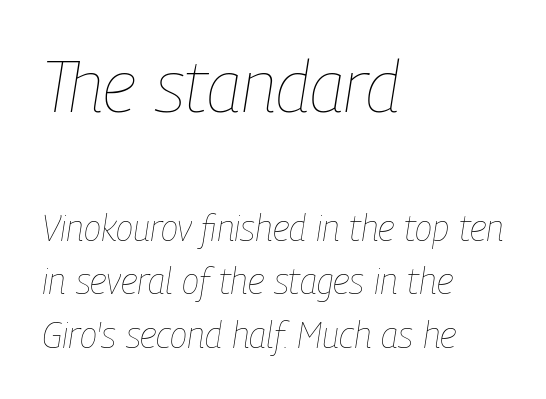
Think of a printed novel: that variable character pitch is what you see here. Horizontally, the lines are justified to the leading edge only. In terms of leading, this rendering sits right in the middle. The glyphs are unaccompanied by any horizontal stroke below them.
